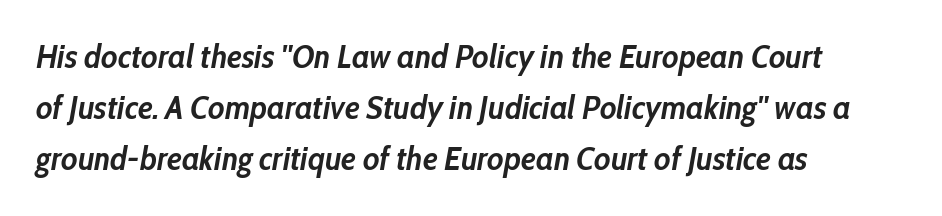
{"italic": "yes", "lean": "right", "slant_degrees": 10, "bold": "yes", "weight": "semibold", "width": "condensed", "stroke_contrast": "low", "x_height": "medium", "monospaced": "no", "underline": "no", "align": "left", "line_spacing": "normal", "line_spacing_ratio": 1.55, "letter_spacing": "normal", "letter_spacing_em": 0.0, "glyph_px": 33}
